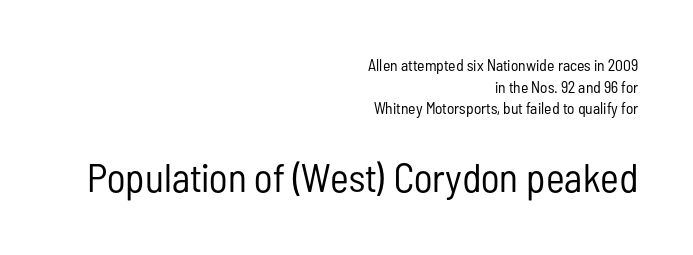
Q: Is the text bold? A: No.
Q: Is the text italic (slanted)? A: No, it is upright.
Q: Is the typeface a serif or a sans-serif typeface? A: Sans-serif.
Q: Is the text underlined? A: No.
Q: How is the paragraph aligned? A: Right-aligned.
Q: Is the spacing between letters normal or unusually wide? A: Normal.
Q: Is the spacing between lines tight, normal or loose? A: Normal.
Q: Which block of text is set in a larger size, the first (top) or the second (bottom)? A: The second (bottom) one.
Q: Width (condensed, normal, or wide)? A: Condensed.
Q: Stroke contrast? A: Low.
Q: x-height? A: Medium.
Q: Monospaced? A: No.
